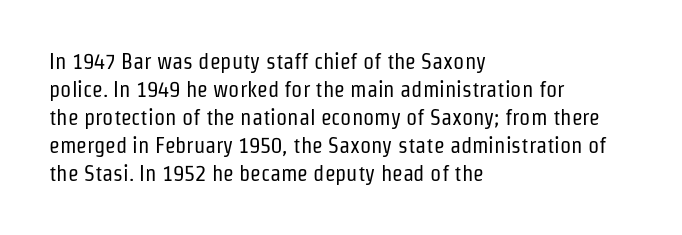
{"italic": "no", "bold": "no", "underline": "no", "align": "left", "line_spacing": "normal", "line_spacing_ratio": 1.27, "letter_spacing": "normal", "letter_spacing_em": 0.0, "glyph_px": 22}
